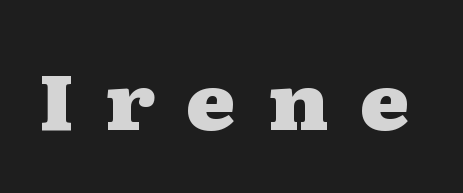
{"serif": "yes", "italic": "no", "bold": "yes", "weight": "heavy", "width": "wide", "stroke_contrast": "medium", "x_height": "medium", "monospaced": "no", "underline": "no", "letter_spacing": "wide", "letter_spacing_em": 0.38, "glyph_px": 78}
